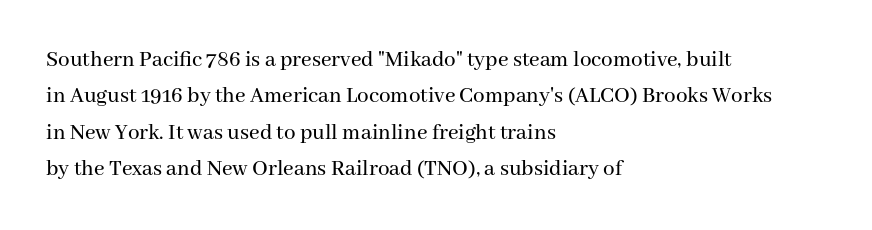
The image shows 23 px text type, upright; set left-aligned, normal line spacing (1.58x), normal letter spacing, not underlined.
